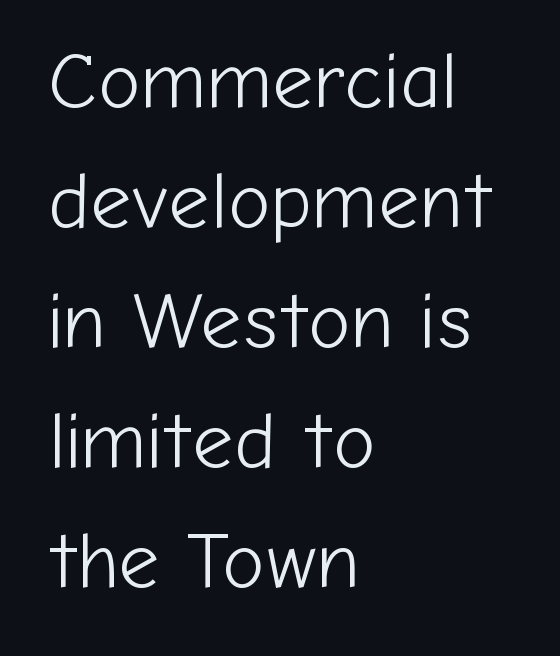
The image shows 80 px light sans-serif type, upright; set left-aligned, normal line spacing (1.5x), normal letter spacing, not underlined; low stroke contrast and a medium x-height.
